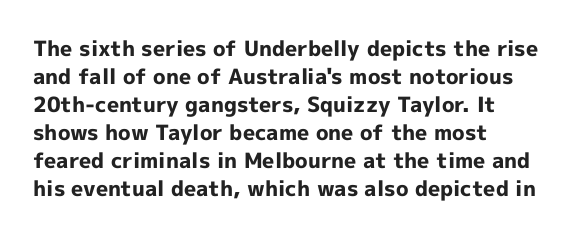
Style check: upright. Reading down the block, your eye returns to a fixed left position each line. This rendering leaves character spacing at its baseline value. Check under the words: just untouched page.
